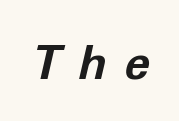
Q: Is the text bold? A: Yes.
Q: Is the text italic (slanted)? A: Yes, it leans right by about 12 degrees.
Q: Is the text underlined? A: No.
Q: Is the spacing between letters normal or unusually wide? A: Unusually wide.
Q: Width (condensed, normal, or wide)? A: Normal.
Q: Stroke contrast? A: Low.
Q: x-height? A: Medium.
Q: Monospaced? A: No.
